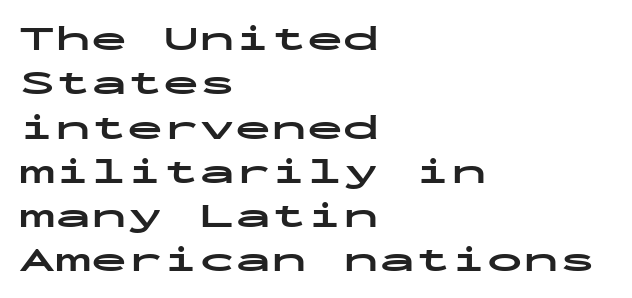
Stroke terminals: plain, sans-serif. Here the designer chose a console-style face with uniform glyph widths. The face used here has the dense, thick strokes of a bold. No extra tracking has been applied to these lines.
